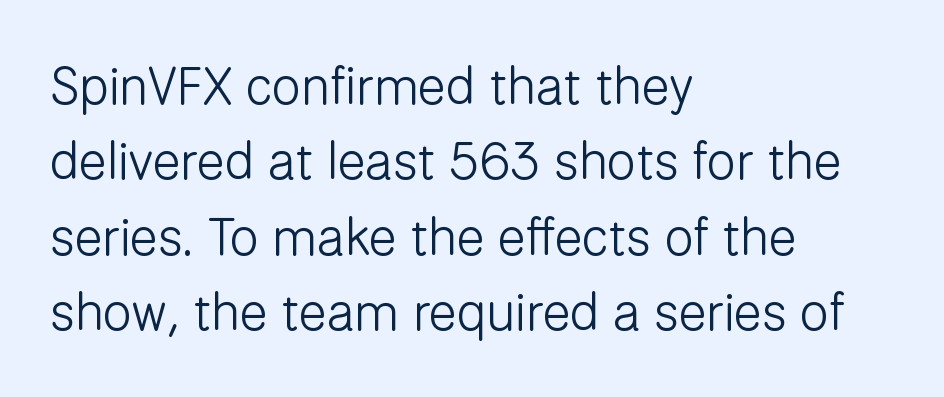
Has an underline been added? It has not. Is there much room between lines? A standard amount, neither cramped nor airy. Here the glyphs are tracked normally, forming tight word shapes. A student would call this left alignment; a typographer would say flush left, rag right. Notice how the stems are strictly vertical — no italics here.
